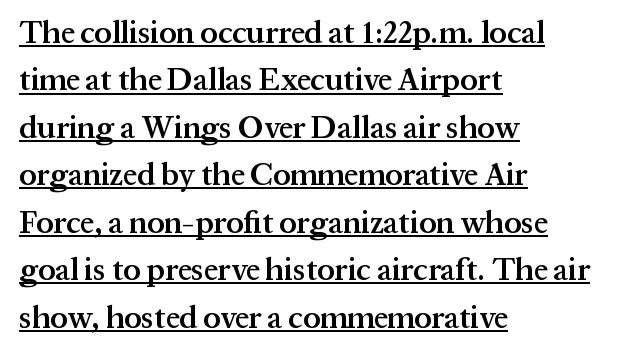
{"serif": "yes", "italic": "no", "bold": "semi", "weight": "semibold", "width": "normal", "stroke_contrast": "medium", "x_height": "medium", "monospaced": "no", "underline": "yes", "align": "left", "line_spacing": "normal", "line_spacing_ratio": 1.53, "letter_spacing": "normal", "letter_spacing_em": 0.0, "glyph_px": 31}
